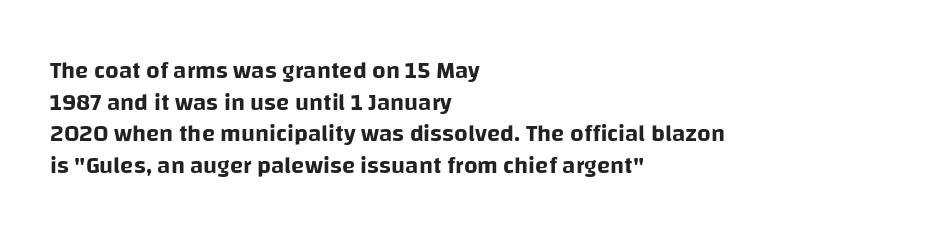
The image shows 24 px text type, upright; set left-aligned, normal line spacing (1.32x), normal letter spacing, not underlined.
